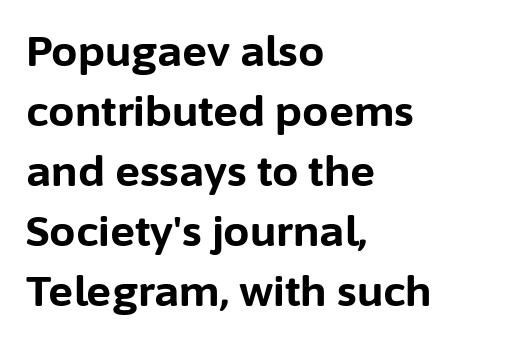
The image shows 42 px bold sans-serif type, upright; set left-aligned, normal line spacing (1.43x), normal letter spacing, not underlined; low stroke contrast and a medium x-height.
